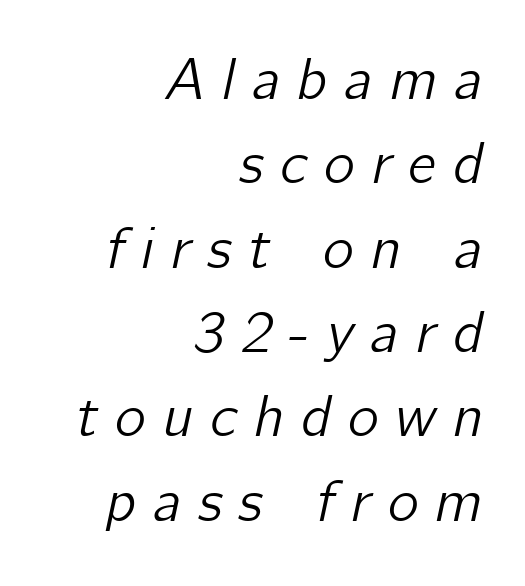
Is the block centered? No — it sits flush against the right margin. The whole block is typeset with a tilt. These lines have a slow, spaced-out rhythm from letter to letter. The space directly below the letters is spotless. Line spacing here is normal.
